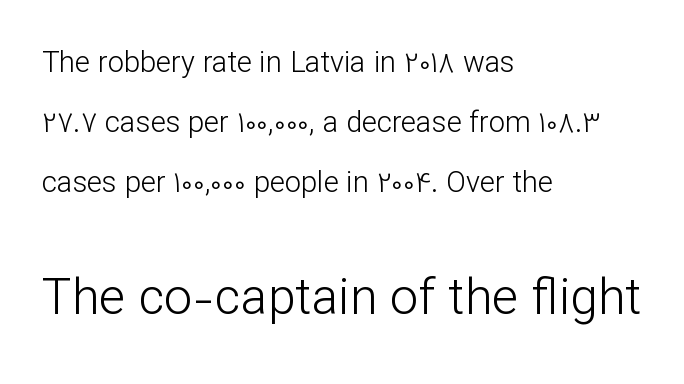
The image shows 50 px light sans-serif type, upright; set left-aligned, loose line spacing (2.07x), normal letter spacing, not underlined; the second (bottom) block is 1.72x larger; low stroke contrast and a medium x-height.
